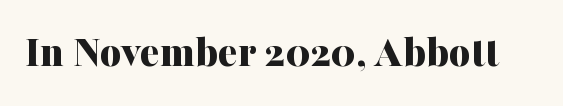
Heavy, bold letterforms. Just letters on the line, the space beneath them empty. The axis of the letterforms is exactly vertical. Looks like regular typesetting: each glyph gets only the width it needs. Letter spacing: default.
